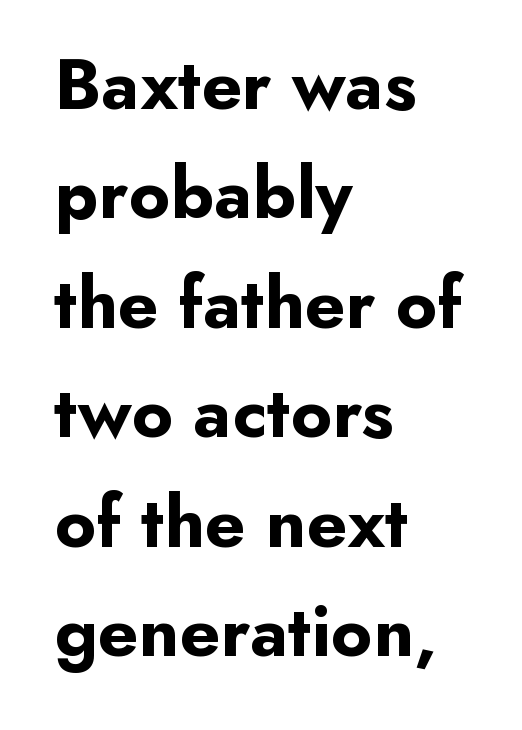
A normal amount of white space separates one row of letters from the next. The type sits square on the baseline with zero lean. Heft: maximum for text — a bold. Type style note: lacks serifs. What stands out about the letter spacing? Nothing — it is the standard amount. The letters advance in unequal steps, a hallmark of proportional type.
